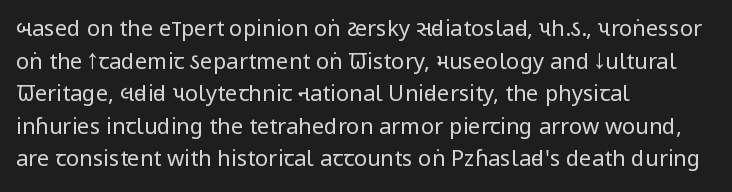
The image shows 22 px text type, upright; set left-aligned, normal line spacing (1.48x), normal letter spacing, not underlined.
